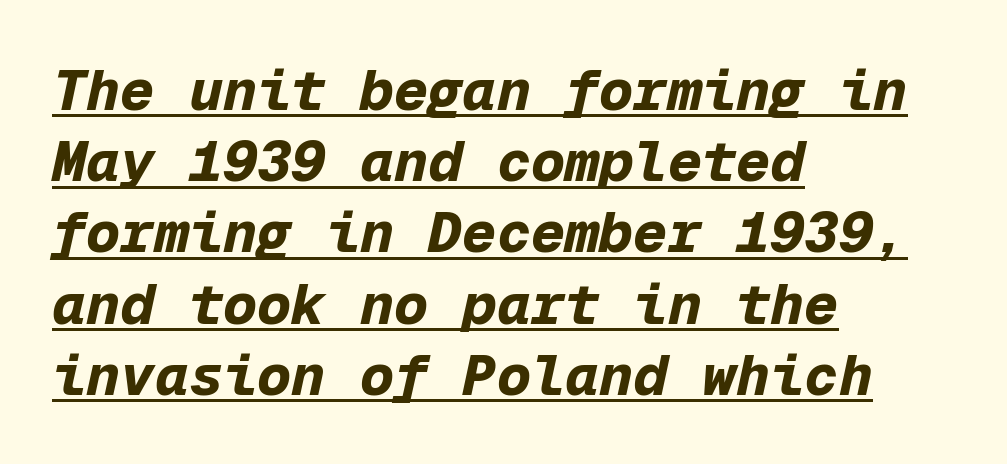
The image shows 57 px bold type, italic (leaning right), monospaced; set left-aligned, normal line spacing (1.25x), normal letter spacing, underlined; low stroke contrast and a medium x-height.
